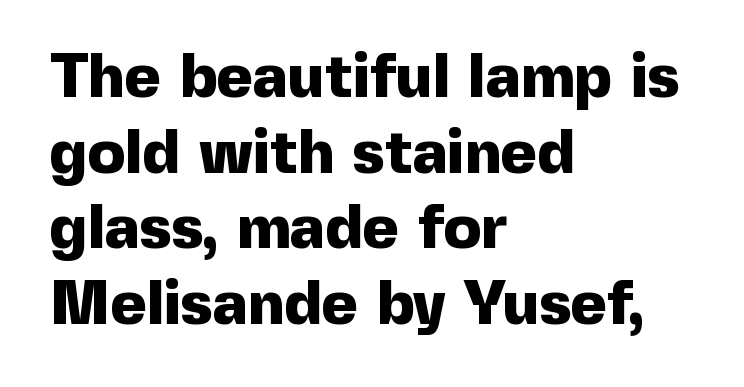
Characters follow at the spacing the type designer built in. Posture: straight, roman, zero tilt. How heavy is the stroke? Heavy — this is a bold. Descenders hang freely into open space. Grotesque or geometric, the face here clearly has no serifs. Is this a fixed-width face? No — the glyphs have proportional, varying widths.
